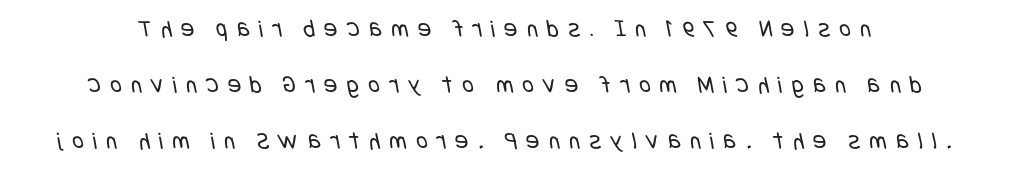
Q: Is the text bold? A: No.
Q: Is the text underlined? A: No.
Q: Is the spacing between letters normal or unusually wide? A: Unusually wide.
Q: Is the spacing between lines tight, normal or loose? A: Loose.
